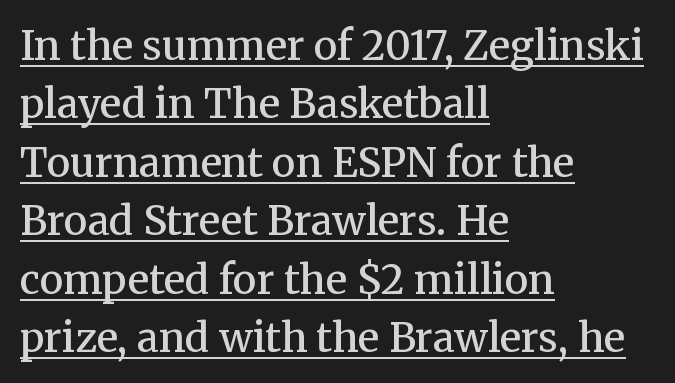
{"serif": "yes", "italic": "no", "bold": "semi", "weight": "semibold", "width": "normal", "stroke_contrast": "medium", "x_height": "medium", "monospaced": "no", "underline": "yes", "align": "left", "line_spacing": "normal", "line_spacing_ratio": 1.46, "letter_spacing": "normal", "letter_spacing_em": 0.0, "glyph_px": 40}
